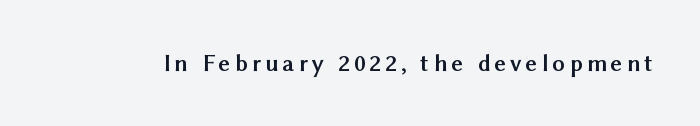
Weight check: bold — yes, fully. Ascenders rise straight up at ninety degrees. The string is rendered with underlining switched off.
